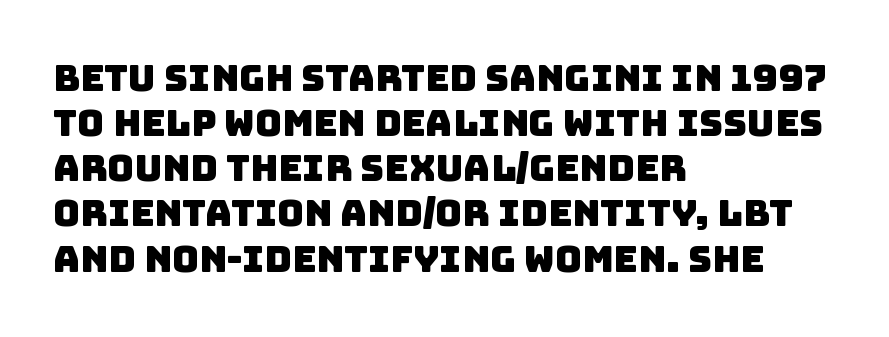
{"serif": "no", "width": "normal", "stroke_contrast": "low", "x_height": "large", "monospaced": "no", "underline": "no", "align": "left", "line_spacing_ratio": 1.22, "letter_spacing": "normal", "letter_spacing_em": 0.0, "glyph_px": 37}
